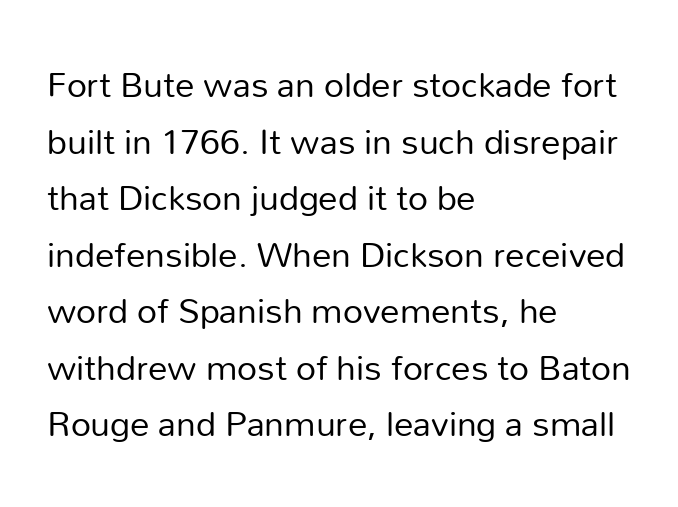
Rendered with straight, roman letterforms. Each word holds together tightly as a unit, with standard inter-letter gaps. Beneath every word, the page is bare. The passage is arranged the way most books set body copy — flush left. Successive baselines arrive at the customary interval.
